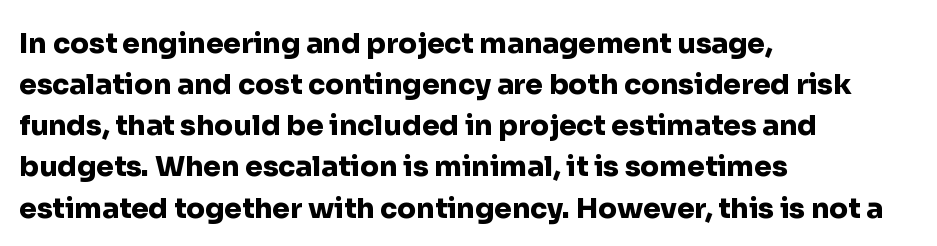
Each glyph is drawn with heavy, bold strokes. Any mark beneath the type? The region is blank. No extra tracking has been applied to these lines. Type style note: lacks serifs.
